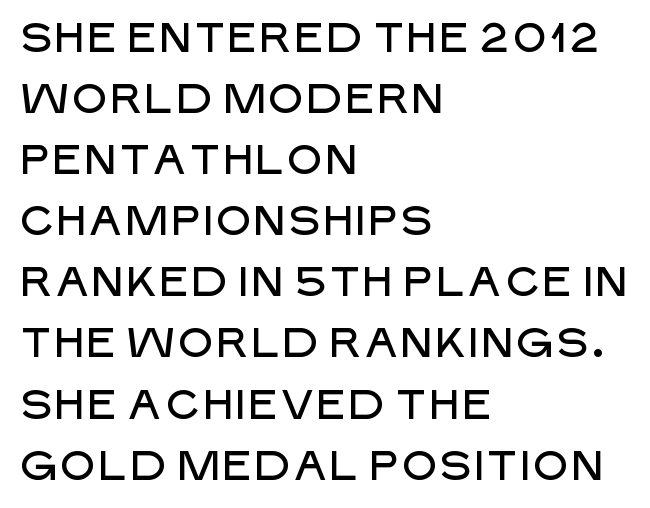
The image shows 41 px sans-serif type, upright; set left-aligned, normal line spacing (1.49x), normal letter spacing, not underlined; low stroke contrast and a large x-height.
